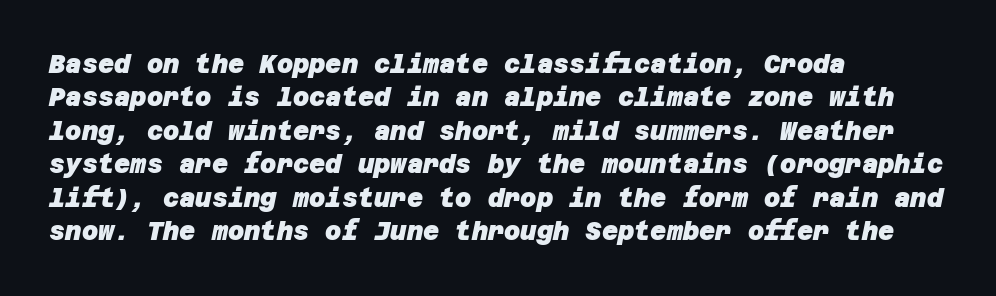
Q: Is the text bold? A: Yes.
Q: Is the text underlined? A: No.
Q: How is the paragraph aligned? A: Left-aligned.
Q: Is the spacing between letters normal or unusually wide? A: Normal.
Q: Is the spacing between lines tight, normal or loose? A: Normal.
